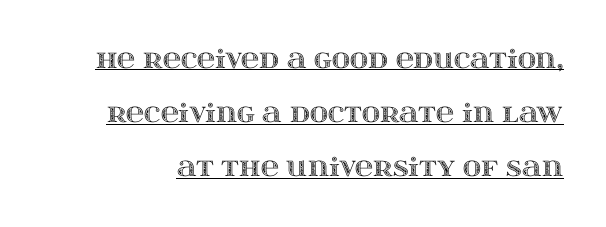
The sample's only ornament is a line tracing under the words. You can tell it's not italic because the verticals are truly vertical. Look at the tracking — it's just the regular setting, nothing added. Leading is clearly above the norm, producing a sparse column.
